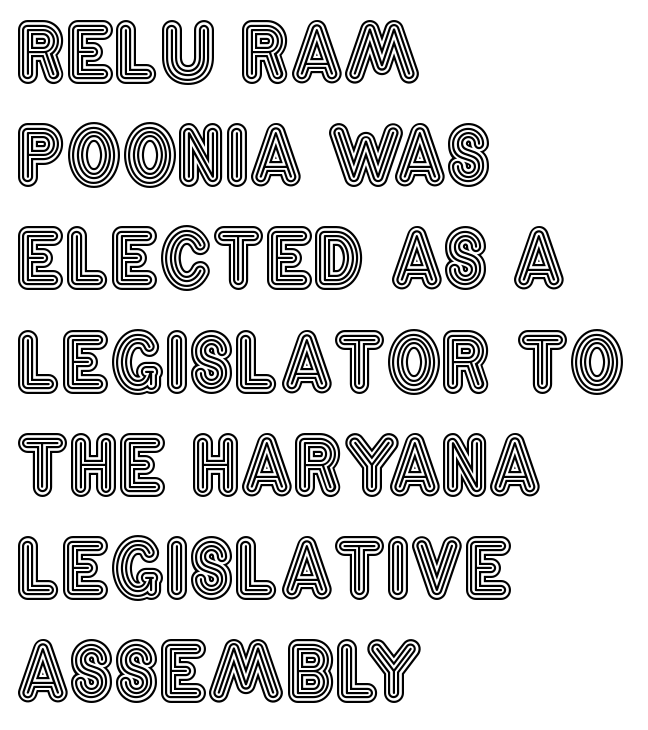
Tracking value appears to be zero — textbook default spacing. A typesetter would call this proportional, since set widths differ per character. The vertical gap from one line to the next is medium. These lines are set flush left with a ragged right edge. The area under the type is left untouched.
